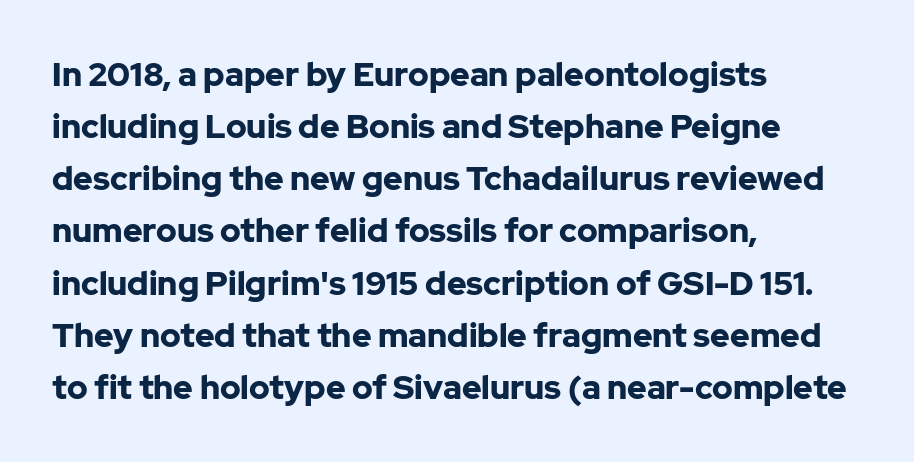
{"serif": "no", "italic": "no", "bold": "yes", "weight": "bold", "width": "normal", "stroke_contrast": "low", "x_height": "medium", "monospaced": "no", "underline": "no", "align": "left", "line_spacing": "normal", "line_spacing_ratio": 1.58, "letter_spacing": "normal", "letter_spacing_em": 0.0, "glyph_px": 33}
